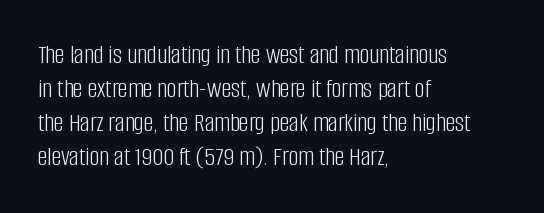
The image shows 27 px text type, upright; set left-aligned, normal line spacing (1.26x), normal letter spacing, not underlined.
